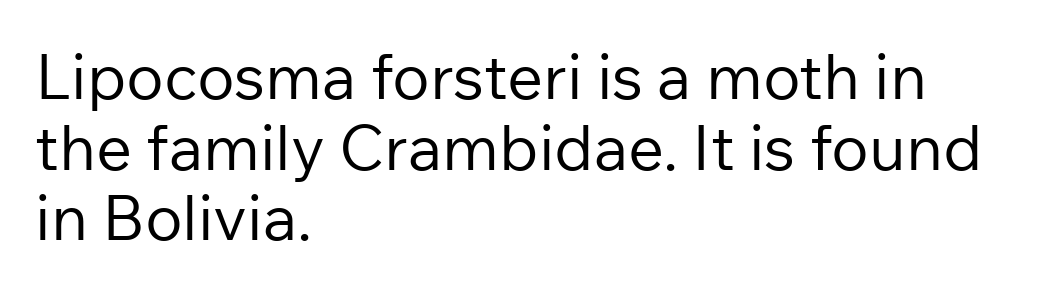
Stems here are at most as thick as an everyday book face. Horizontally, the lines are justified to the leading edge only. Quick note: interline space is minimal. The axis of the letterforms is exactly vertical. I'd call this a sans setting — the letters go barefoot.
